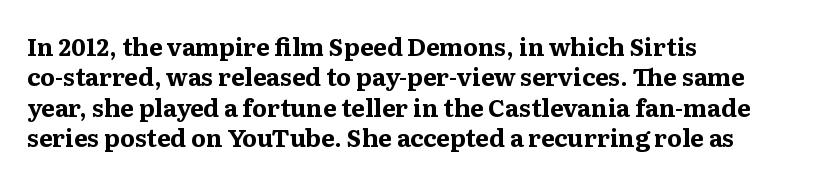
The glyphs are unaccompanied by any horizontal stroke below them. The leading is moderate, giving the passage an even texture. Left-aligned paragraph, ragged on the right. A full-strength bold gives these letters their thick strokes. This sample uses an upright cut, with every glyph sitting square on the baseline.
